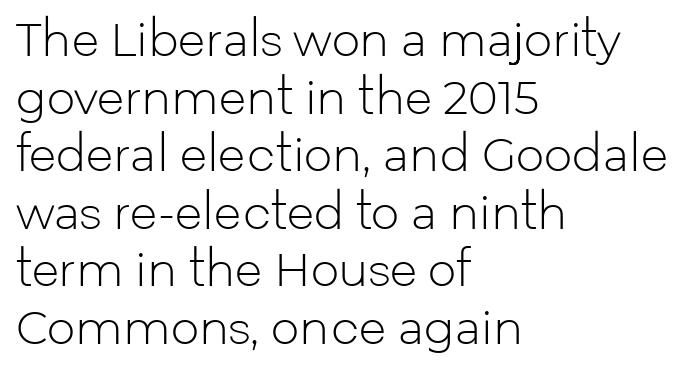
Q: Is the text bold? A: No.
Q: Is the text italic (slanted)? A: No, it is upright.
Q: Is the typeface a serif or a sans-serif typeface? A: Sans-serif.
Q: Is the text underlined? A: No.
Q: How is the paragraph aligned? A: Left-aligned.
Q: Is the spacing between letters normal or unusually wide? A: Normal.
Q: Is the spacing between lines tight, normal or loose? A: Normal.
Q: Width (condensed, normal, or wide)? A: Normal.
Q: Stroke contrast? A: Low.
Q: x-height? A: Medium.
Q: Monospaced? A: No.
